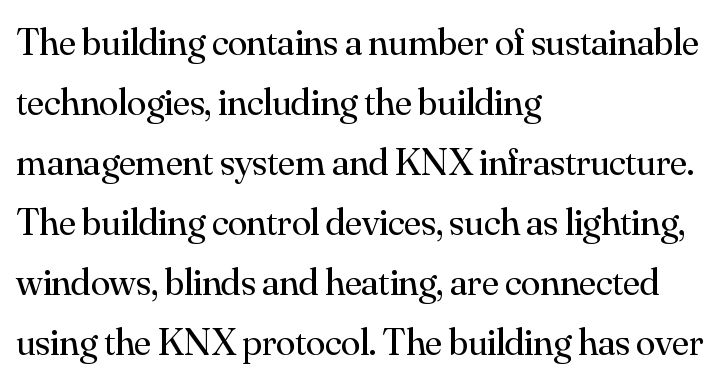
Q: Is the text bold? A: No.
Q: Is the text italic (slanted)? A: No, it is upright.
Q: Is the typeface a serif or a sans-serif typeface? A: Serif.
Q: Is the text underlined? A: No.
Q: How is the paragraph aligned? A: Left-aligned.
Q: Is the spacing between letters normal or unusually wide? A: Normal.
Q: Is the spacing between lines tight, normal or loose? A: Normal.
Q: Width (condensed, normal, or wide)? A: Normal.
Q: Stroke contrast? A: Medium.
Q: x-height? A: Small.
Q: Monospaced? A: No.
